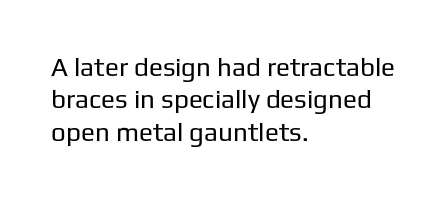
Q: Is the text bold? A: No.
Q: Is the text italic (slanted)? A: No, it is upright.
Q: Is the text underlined? A: No.
Q: How is the paragraph aligned? A: Left-aligned.
Q: Is the spacing between letters normal or unusually wide? A: Normal.
Q: Is the spacing between lines tight, normal or loose? A: Normal.
